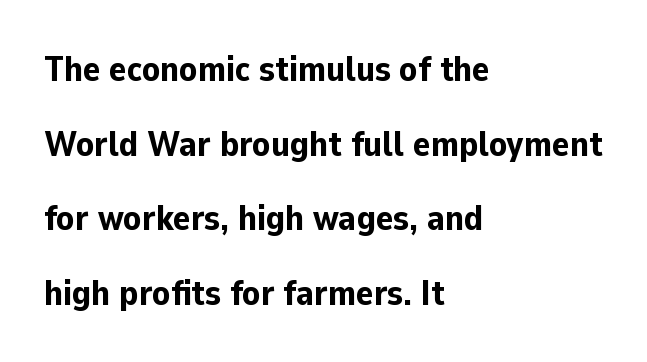
Here the glyphs are tracked normally, forming tight word shapes. Strokes here are thick enough to call this a true bold. Each new line begins a long way beneath the previous one. Italic? Not at all — the glyphs are vertical.
